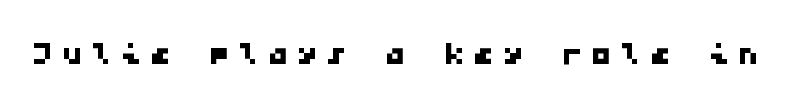
{"serif": "no", "width": "wide", "stroke_contrast": "low", "x_height": "medium", "monospaced": "yes", "underline": "no", "letter_spacing": "wide", "letter_spacing_em": 0.2, "glyph_px": 42}
